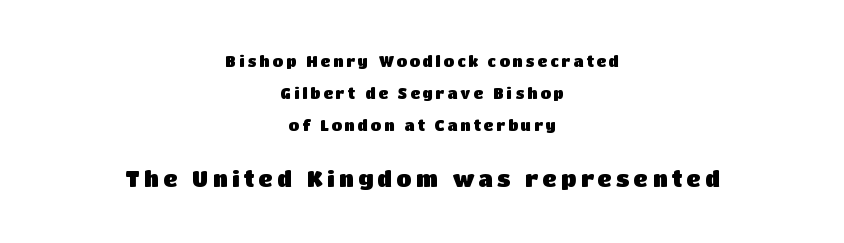
{"italic": "no", "bold": "yes", "underline": "no", "align": "center", "line_spacing": "loose", "line_spacing_ratio": 2.12, "larger_block": "second", "size_ratio": 1.47, "glyph_px": 22}
